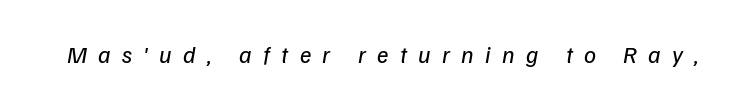
{"bold": "no", "underline": "no", "letter_spacing": "wide", "letter_spacing_em": 0.47, "glyph_px": 24}
